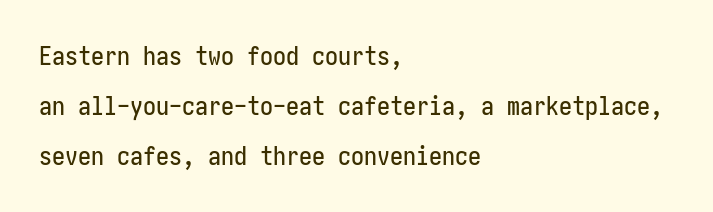
Q: Is the text italic (slanted)? A: No, it is upright.
Q: Is the text underlined? A: No.
Q: How is the paragraph aligned? A: Left-aligned.
Q: Is the spacing between letters normal or unusually wide? A: Normal.
Q: Is the spacing between lines tight, normal or loose? A: Loose.
